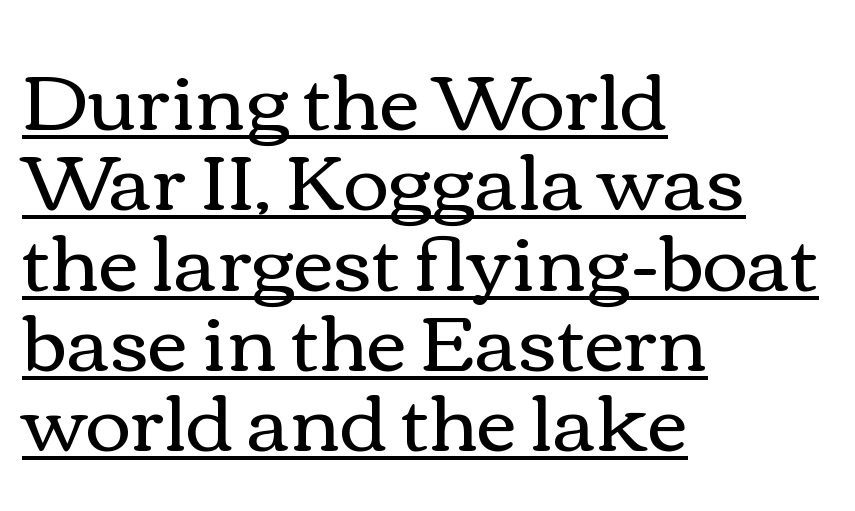
Tall strokes in this sample are plumb rather than angled. Compared with a centered layout, this one pins lines to the left instead. No heavy texture on the line: the type isn't bold. Spacing between characters is what you'd get straight out of the box.
